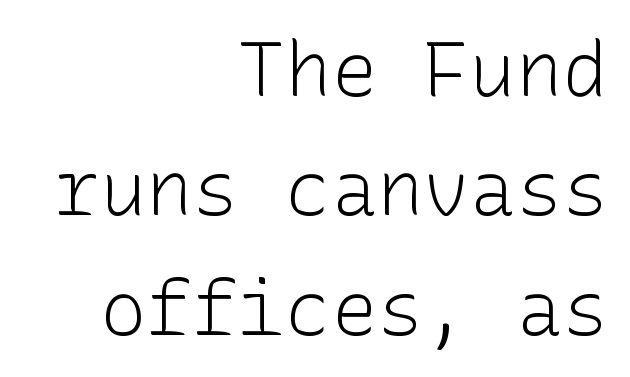
Vertical strokes here are truly vertical. The gaps between neighbouring characters are ordinary and unremarkable. Check under the words: just untouched page. Visually the block forms a straight wall on the right and a jagged coastline on the left. Regarding leading, the lines here are spaced in the standard way. The letters look calm and open, with moderate or lighter stems.
